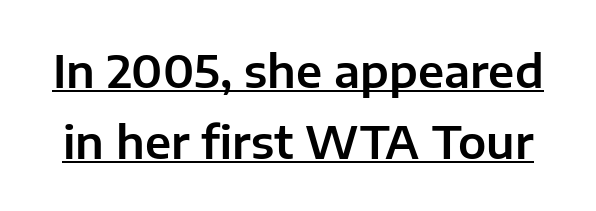
The image shows 45 px sans-serif type, upright; set normal line spacing (1.58x), normal letter spacing, underlined; low stroke contrast and a medium x-height.
